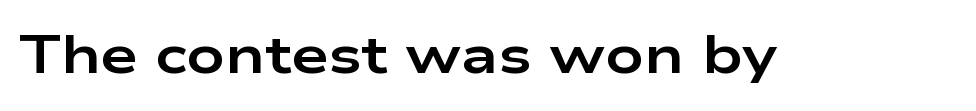
The image shows 53 px bold, wide sans-serif type, upright; set normal letter spacing, not underlined; low stroke contrast and a medium x-height.
